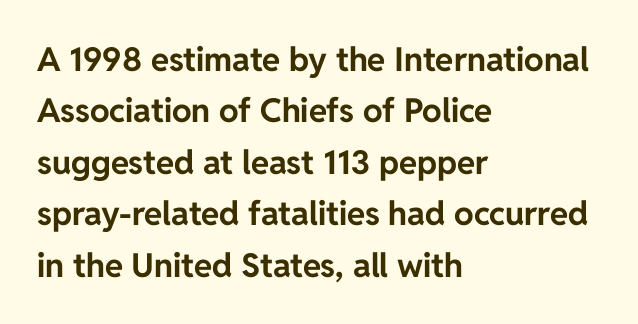
Q: Is the text bold? A: Yes.
Q: Is the text italic (slanted)? A: No, it is upright.
Q: Is the typeface a serif or a sans-serif typeface? A: Sans-serif.
Q: Is the text underlined? A: No.
Q: How is the paragraph aligned? A: Left-aligned.
Q: Is the spacing between letters normal or unusually wide? A: Normal.
Q: Is the spacing between lines tight, normal or loose? A: Normal.
Q: Width (condensed, normal, or wide)? A: Normal.
Q: Stroke contrast? A: Low.
Q: x-height? A: Medium.
Q: Monospaced? A: No.
